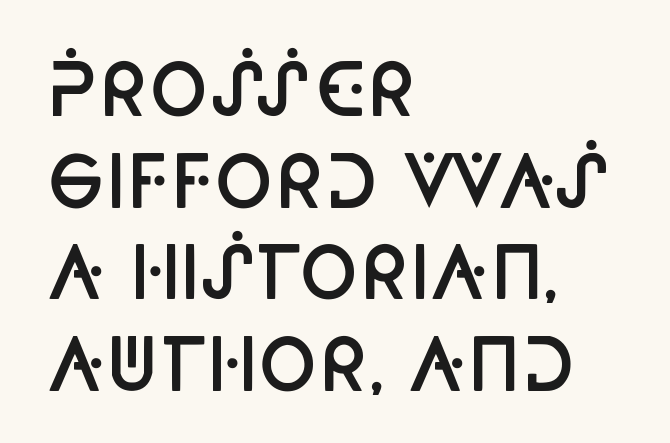
Q: Is the text bold? A: Semi-bold.
Q: Is the text italic (slanted)? A: No, it is upright.
Q: Is the typeface a serif or a sans-serif typeface? A: Sans-serif.
Q: Is the text underlined? A: No.
Q: How is the paragraph aligned? A: Left-aligned.
Q: Is the spacing between letters normal or unusually wide? A: Normal.
Q: Is the spacing between lines tight, normal or loose? A: Normal.
Q: Width (condensed, normal, or wide)? A: Condensed.
Q: Stroke contrast? A: Low.
Q: x-height? A: Large.
Q: Monospaced? A: No.
